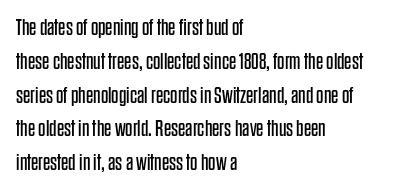
Q: Is the text bold? A: No.
Q: Is the text italic (slanted)? A: No, it is upright.
Q: Is the text underlined? A: No.
Q: How is the paragraph aligned? A: Left-aligned.
Q: Is the spacing between letters normal or unusually wide? A: Normal.
Q: Is the spacing between lines tight, normal or loose? A: Normal.
